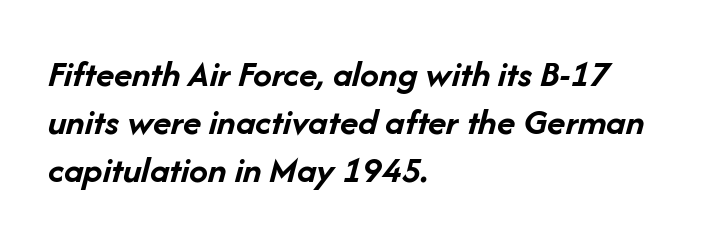
In terms of weight, the rendering is a true, heavy bold. Regular leading. Line beginnings align vertically; line endings do not. There's an unmistakable incline to the writing here.
